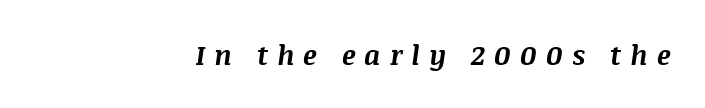
Is the type slanted? Yes — the strokes lean at a clear angle. Each glyph is drawn with heavy, bold strokes. Bare-footed words on every line. A student would call this right alignment; a typographer would say flush right, rag left. Display-style spreading of the glyphs; the letterfit is very open.
